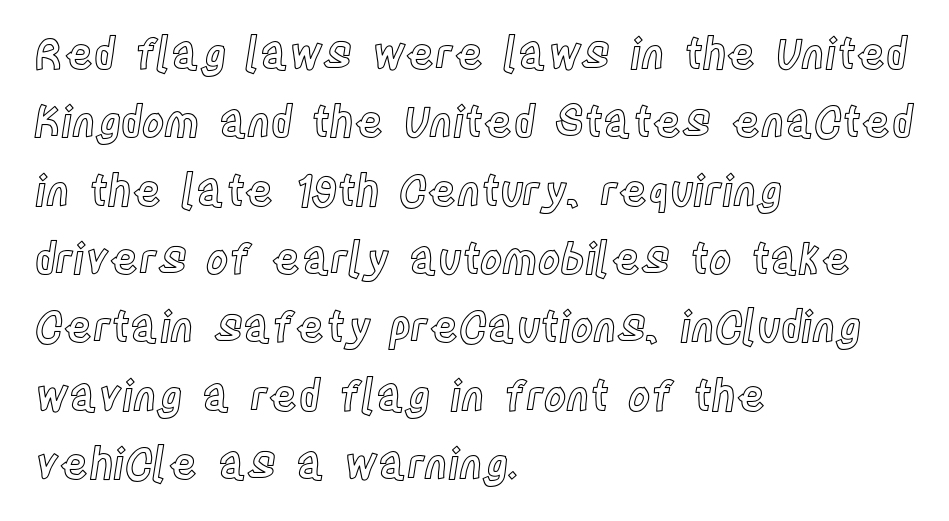
A typesetter would call this proportional, since set widths differ per character. The space directly below the letters is spotless. This block has exactly the height ordinary leading produces. Line starts are locked; line ends wander. The letters sit at their default tracking, neither squeezed nor spread.
